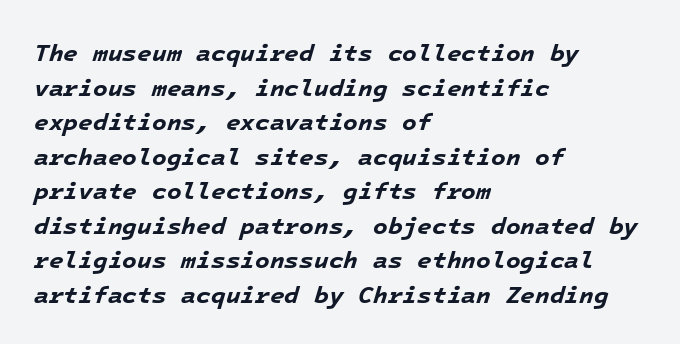
{"italic": "yes", "lean": "right", "slant_degrees": 16, "bold": "yes", "underline": "no", "align": "left", "line_spacing": "normal", "line_spacing_ratio": 1.44, "letter_spacing": "normal", "letter_spacing_em": 0.0, "glyph_px": 24}
